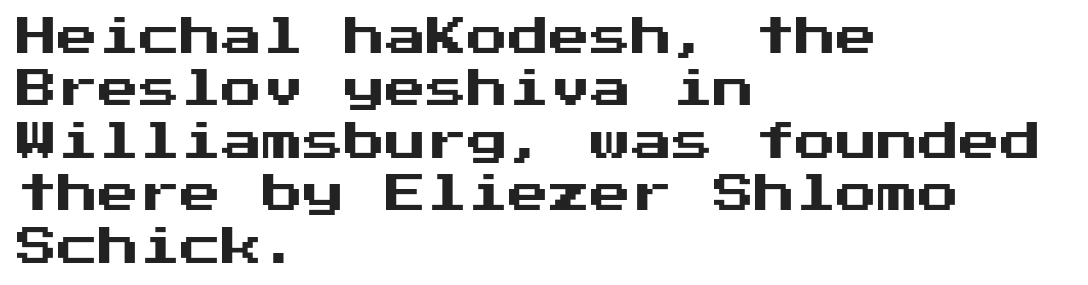
Q: Is the text italic (slanted)? A: No, it is upright.
Q: Is the typeface a serif or a sans-serif typeface? A: Sans-serif.
Q: Is the text underlined? A: No.
Q: How is the paragraph aligned? A: Left-aligned.
Q: Is the spacing between letters normal or unusually wide? A: Normal.
Q: Is the spacing between lines tight, normal or loose? A: Normal.
Q: Width (condensed, normal, or wide)? A: Normal.
Q: Stroke contrast? A: Medium.
Q: x-height? A: Medium.
